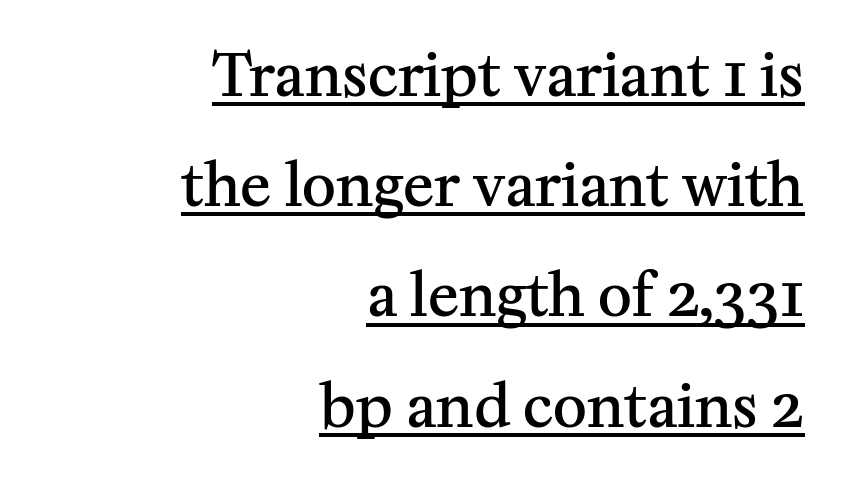
{"serif": "yes", "italic": "no", "bold": "semi", "weight": "semibold", "width": "normal", "stroke_contrast": "medium", "x_height": "medium", "monospaced": "no", "underline": "yes", "align": "right", "line_spacing": "loose", "line_spacing_ratio": 1.9, "letter_spacing": "normal", "letter_spacing_em": 0.0, "glyph_px": 58}
